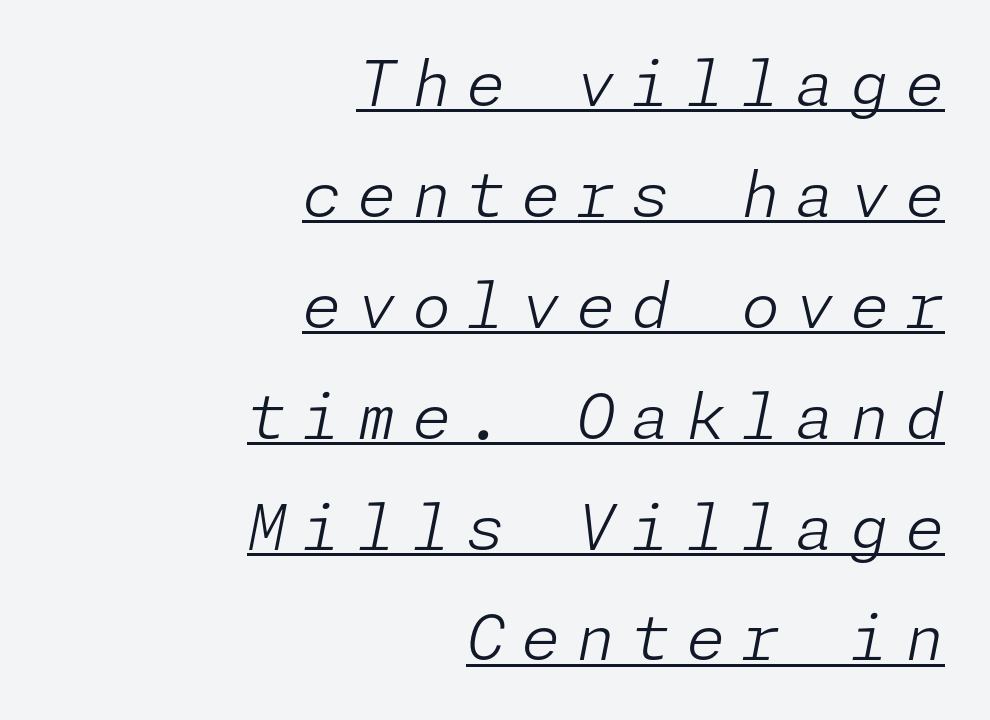
Q: Is the text bold? A: No.
Q: Is the text italic (slanted)? A: Yes, it leans right by about 11 degrees.
Q: Is the text underlined? A: Yes.
Q: How is the paragraph aligned? A: Right-aligned.
Q: Is the spacing between letters normal or unusually wide? A: Unusually wide.
Q: Width (condensed, normal, or wide)? A: Normal.
Q: Stroke contrast? A: Low.
Q: x-height? A: Medium.
